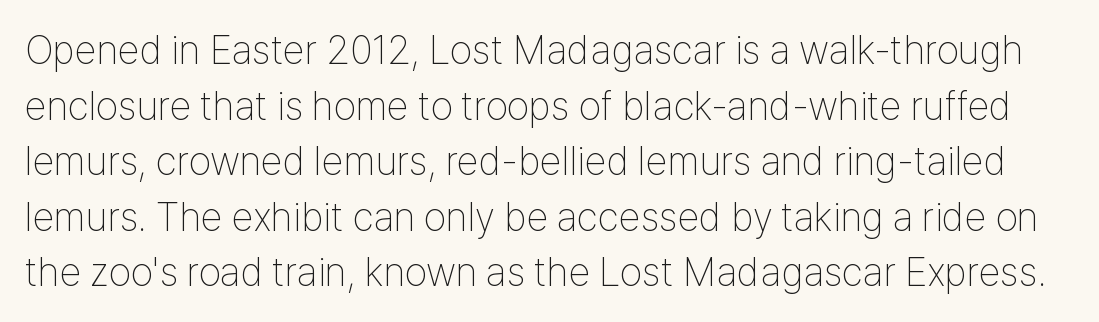
{"serif": "no", "italic": "no", "bold": "no", "weight": "thin", "width": "condensed", "stroke_contrast": "low", "x_height": "medium", "monospaced": "no", "underline": "no", "line_spacing": "normal", "line_spacing_ratio": 1.39, "letter_spacing": "normal", "letter_spacing_em": 0.0, "glyph_px": 40}
